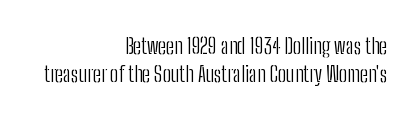
The image shows 22 px text type, upright; set right-aligned, normal line spacing (1.28x), normal letter spacing, not underlined.
